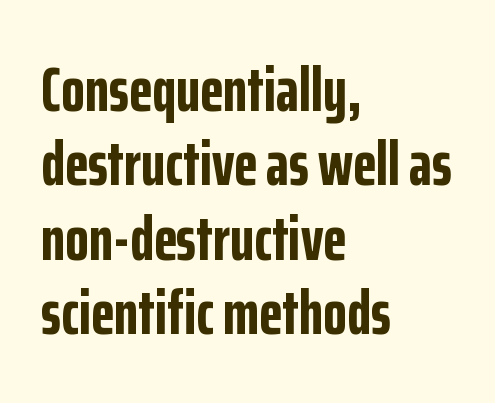
Summary of weight: heavy, a full bold. Ascenders rise straight up at ninety degrees. In terms of letterspacing, this is plain default setting. Here the designer chose a conventional face with non-uniform glyph widths. Compared with a centered layout, this one pins lines to the left instead.
